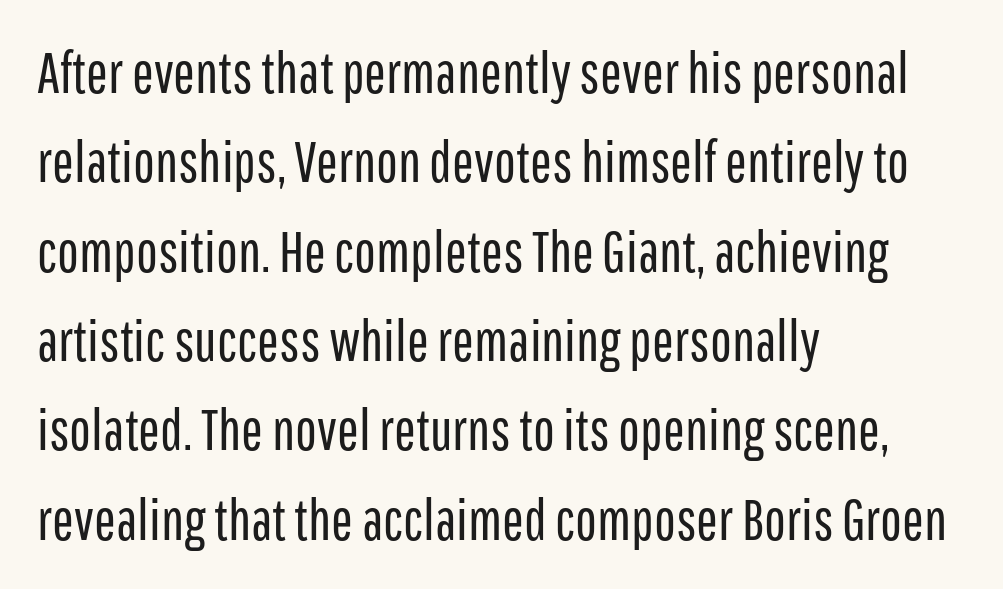
Short note: letters normally spaced. Spacing verdict: proportional, widths tailored to each character. Short and long lines alike share a common starting point at left. The cut favours lightness, reaching ordinary text weight at its darkest. In terms of leading, this rendering sits right in the middle. Designer's note — italics off, roman on.
